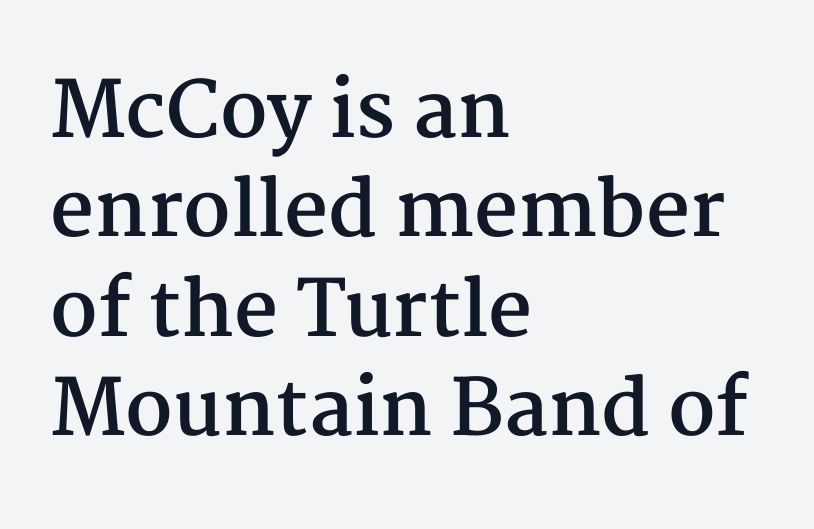
The image shows 77 px semibold serif type, upright; set left-aligned, normal line spacing (1.29x), normal letter spacing, not underlined; medium stroke contrast and a medium x-height.
